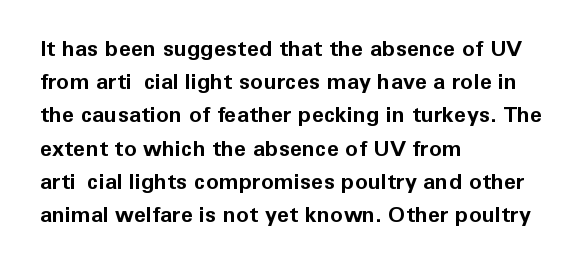
Q: Is the text bold? A: Yes.
Q: Is the text italic (slanted)? A: No, it is upright.
Q: Is the text underlined? A: No.
Q: How is the paragraph aligned? A: Left-aligned.
Q: Is the spacing between letters normal or unusually wide? A: Normal.
Q: Is the spacing between lines tight, normal or loose? A: Normal.
